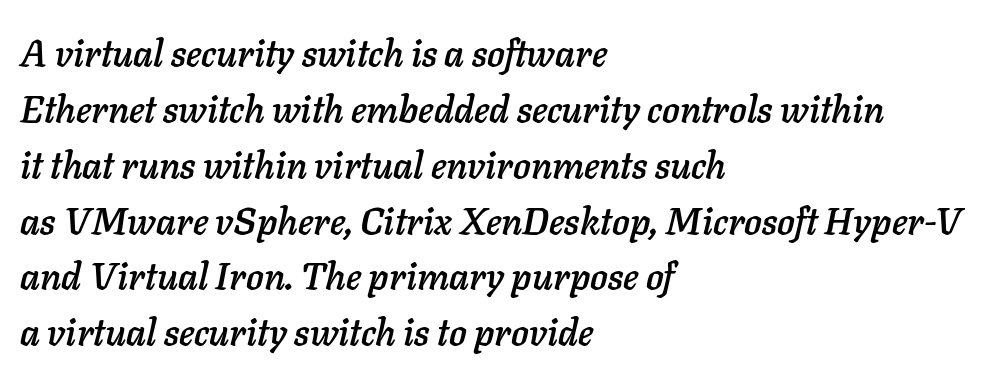
Q: Is the text italic (slanted)? A: Yes, it leans right by about 11 degrees.
Q: Is the text underlined? A: No.
Q: How is the paragraph aligned? A: Left-aligned.
Q: Is the spacing between letters normal or unusually wide? A: Normal.
Q: Is the spacing between lines tight, normal or loose? A: Normal.
Q: Width (condensed, normal, or wide)? A: Normal.
Q: Stroke contrast? A: Low.
Q: x-height? A: Medium.
Q: Monospaced? A: No.
